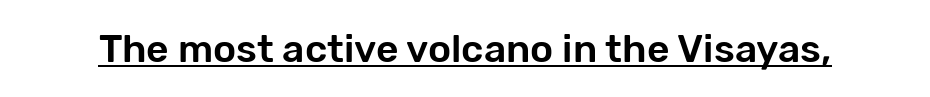
Tracking value appears to be zero — textbook default spacing. Note the varied advance widths — an 'i' is clearly narrower than an 'm'. A continuous stroke trails under the words, as in a hyperlink. It's the straight-up-and-down kind of type.
